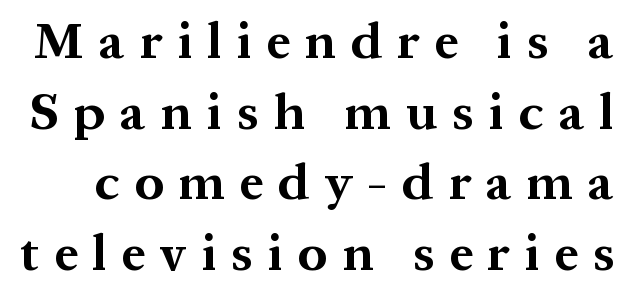
Q: Is the text bold? A: Yes.
Q: Is the text italic (slanted)? A: No, it is upright.
Q: Is the typeface a serif or a sans-serif typeface? A: Serif.
Q: Is the text underlined? A: No.
Q: Is the spacing between letters normal or unusually wide? A: Unusually wide.
Q: Is the spacing between lines tight, normal or loose? A: Normal.
Q: Width (condensed, normal, or wide)? A: Normal.
Q: Stroke contrast? A: Medium.
Q: x-height? A: Medium.
Q: Monospaced? A: No.
